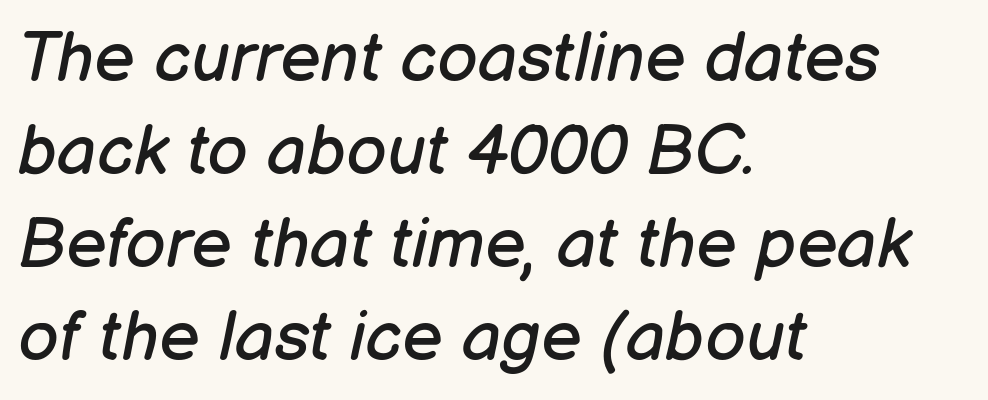
The image shows 70 px regular-weight type, italic (leaning right); set left-aligned, normal line spacing (1.33x), normal letter spacing, not underlined; low stroke contrast and a medium x-height.
